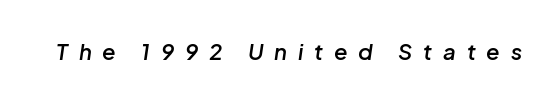
{"italic": "yes", "lean": "right", "slant_degrees": 8, "bold": "semi", "underline": "no", "letter_spacing": "wide", "letter_spacing_em": 0.49, "glyph_px": 22}
